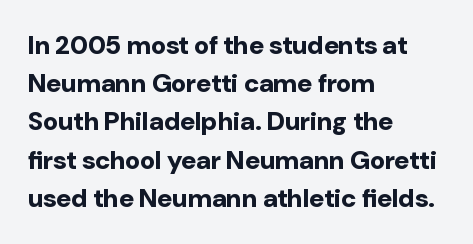
One glance says typical: line gaps are just what's usual. Students, note that the glyphs here touch the page at normal intervals. When letters stand straight like this, we call the style roman or upright. The string is rendered with underlining switched off. Casual observation: everything's shoved over to the left.
